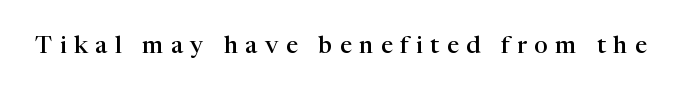
The image shows 24 px text type, upright; set unusually wide letter spacing (+0.31 em), not underlined.
